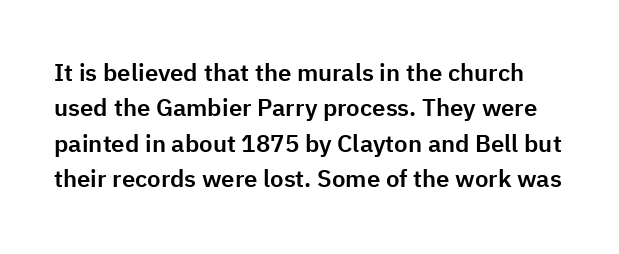
{"italic": "no", "underline": "no", "line_spacing": "normal", "line_spacing_ratio": 1.47, "letter_spacing": "normal", "letter_spacing_em": 0.0, "glyph_px": 24}
